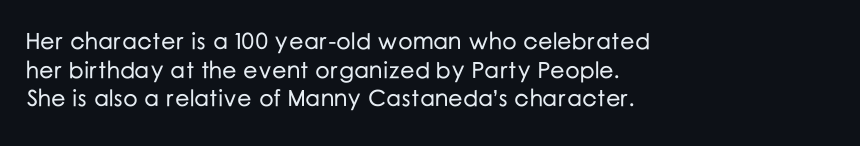
Quick note: not italic, upright. The letters sit at their default tracking, neither squeezed nor spread. The space between consecutive lines is moderate. This sample is left-justified, so line endings fall wherever the words run out. The string is rendered with underlining switched off.
